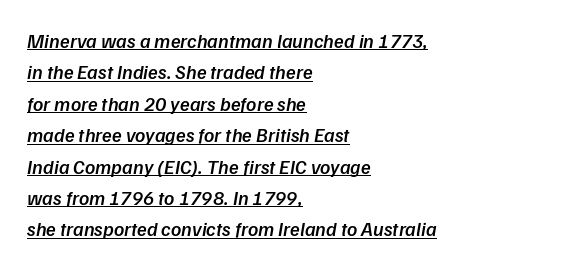
{"italic": "yes", "lean": "right", "slant_degrees": 9, "bold": "semi", "underline": "yes", "align": "left", "line_spacing": "normal", "line_spacing_ratio": 1.57, "letter_spacing": "normal", "letter_spacing_em": 0.0, "glyph_px": 20}
